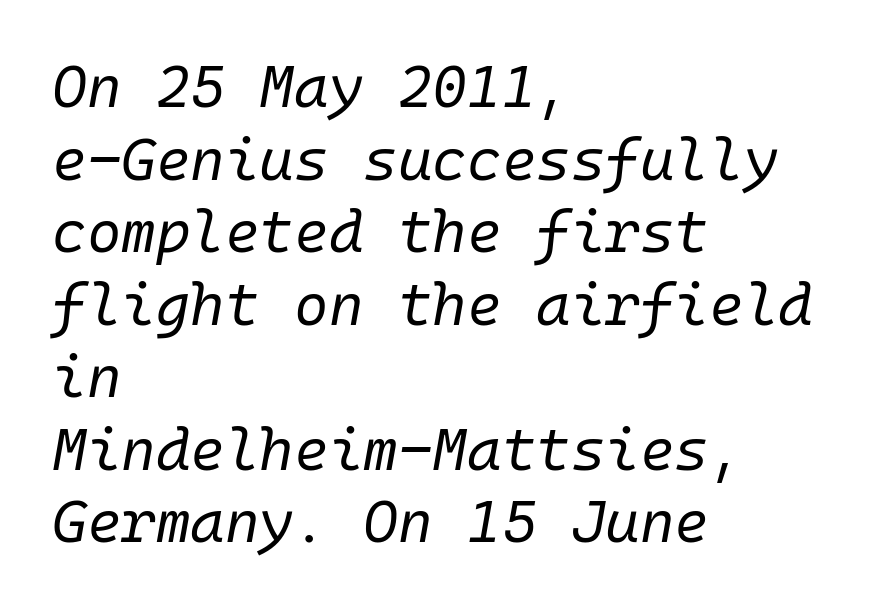
{"italic": "yes", "lean": "right", "slant_degrees": 10, "bold": "no", "weight": "regular", "width": "normal", "stroke_contrast": "low", "x_height": "medium", "underline": "no", "align": "left", "line_spacing_ratio": 1.23, "letter_spacing": "normal", "letter_spacing_em": 0.0, "glyph_px": 59}
